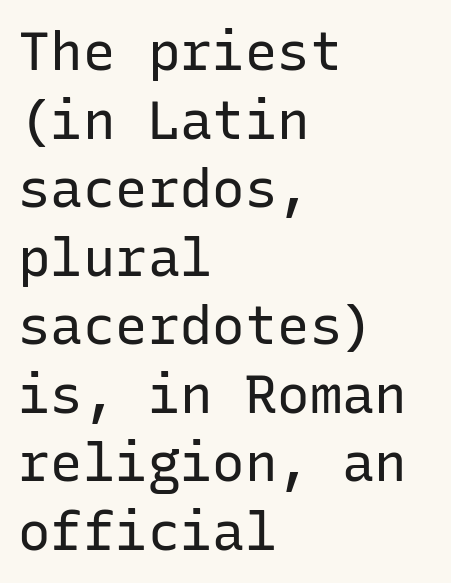
The image shows 54 px regular-weight sans-serif type, upright, monospaced; set left-aligned, normal line spacing (1.27x), normal letter spacing, not underlined; low stroke contrast and a medium x-height.
